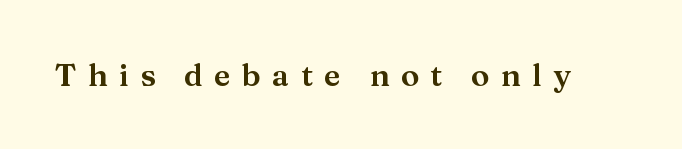
Proportional: the letters do not fall into vertical columns. These lines have a slow, spaced-out rhythm from letter to letter. The face used here is seriffed, in the tradition of book romans. The axis of the letterforms is exactly vertical.
